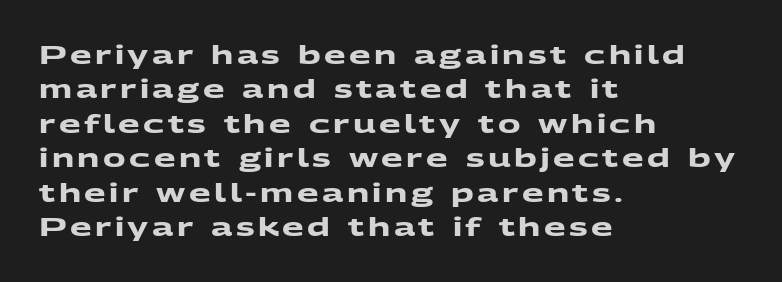
Q: Is the text bold? A: Yes.
Q: Is the text underlined? A: No.
Q: How is the paragraph aligned? A: Left-aligned.
Q: Is the spacing between lines tight, normal or loose? A: Normal.
